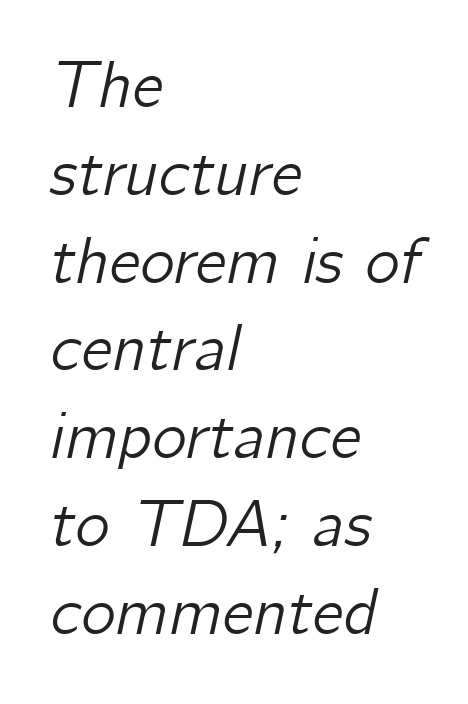
{"italic": "yes", "lean": "right", "slant_degrees": 12, "width": "normal", "stroke_contrast": "low", "x_height": "medium", "monospaced": "no", "underline": "no", "align": "left", "line_spacing": "normal", "line_spacing_ratio": 1.33, "letter_spacing": "normal", "letter_spacing_em": 0.0, "glyph_px": 66}
